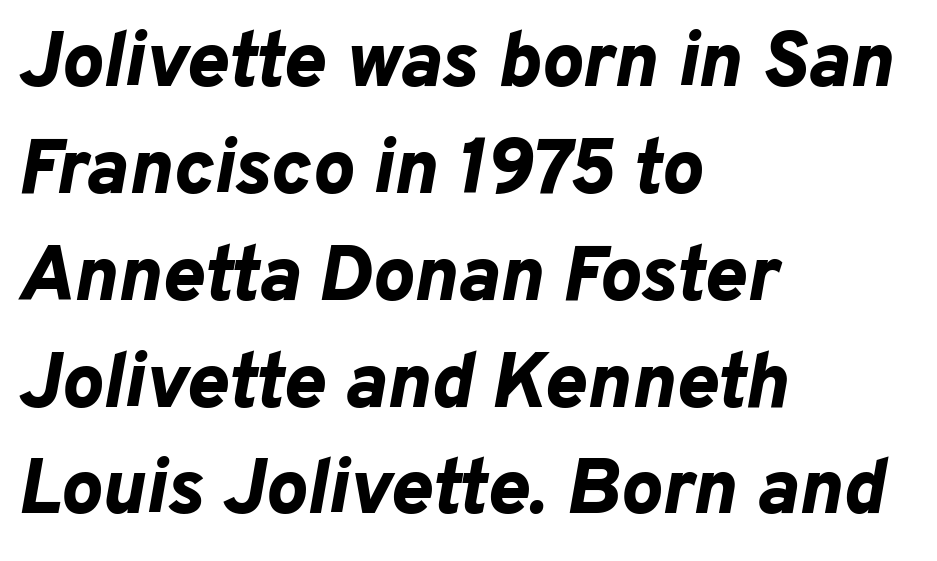
The image shows 78 px bold type, italic (leaning right); set left-aligned, normal line spacing (1.37x), normal letter spacing, not underlined; low stroke contrast and a medium x-height.
